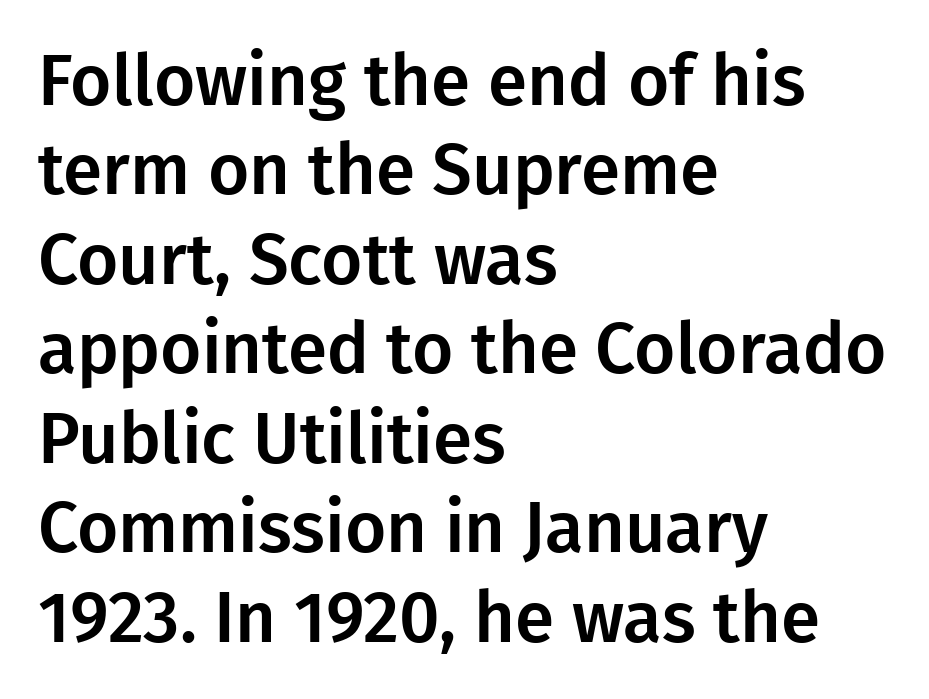
Q: Is the text italic (slanted)? A: No, it is upright.
Q: Is the typeface a serif or a sans-serif typeface? A: Sans-serif.
Q: Is the text underlined? A: No.
Q: How is the paragraph aligned? A: Left-aligned.
Q: Is the spacing between letters normal or unusually wide? A: Normal.
Q: Is the spacing between lines tight, normal or loose? A: Normal.
Q: Width (condensed, normal, or wide)? A: Normal.
Q: Stroke contrast? A: Low.
Q: x-height? A: Medium.
Q: Monospaced? A: No.
